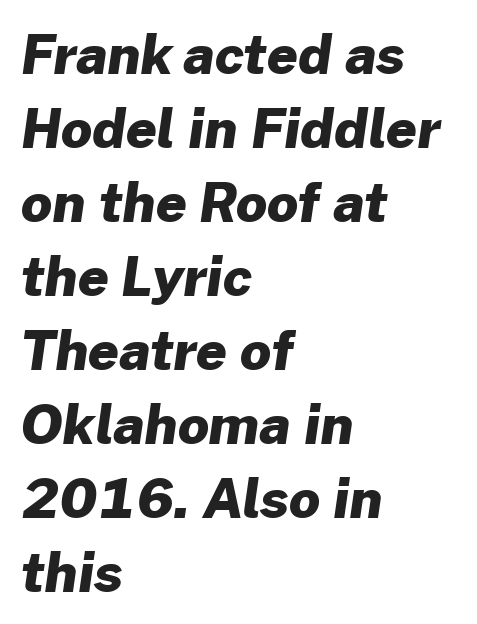
The image shows 54 px heavy sans-serif type; set left-aligned, normal line spacing (1.37x), normal letter spacing, not underlined; low stroke contrast and a medium x-height.
